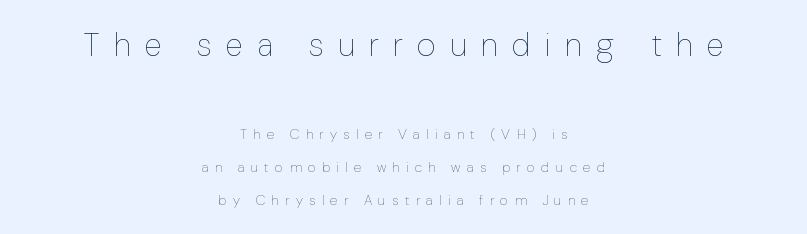
Q: Is the text bold? A: No.
Q: Is the text italic (slanted)? A: No, it is upright.
Q: Is the text underlined? A: No.
Q: How is the paragraph aligned? A: Centered.
Q: Is the spacing between letters normal or unusually wide? A: Unusually wide.
Q: Is the spacing between lines tight, normal or loose? A: Loose.
Q: Which block of text is set in a larger size, the first (top) or the second (bottom)? A: The first (top) one.
Q: Width (condensed, normal, or wide)? A: Normal.
Q: Stroke contrast? A: Low.
Q: x-height? A: Medium.
Q: Monospaced? A: No.
